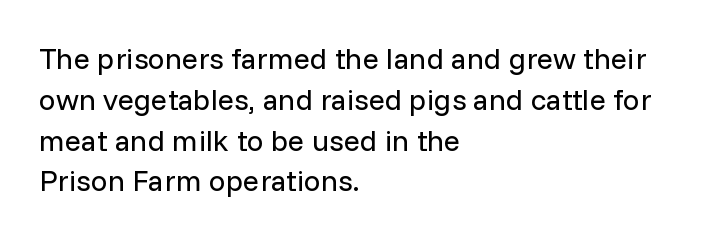
Characters remain perfectly vertical along every line. Stem width sits at or under what a default text font uses. Only glyphs here, with clear space below each row. The vertical gap from one line to the next is medium. Each letter keeps its own natural width here, so spacing adapts to shape.
